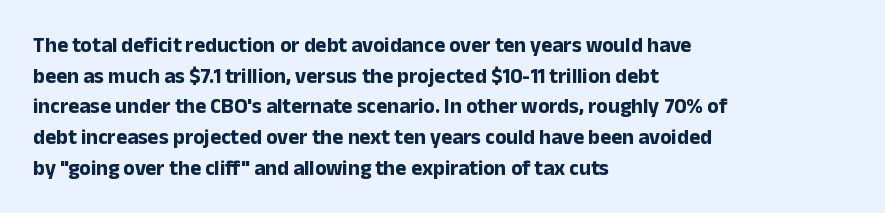
Glyph-to-glyph distance matches everyday printed text. If you drew a line through each stem, it would be perfectly vertical. Horizontal bands of white between lines are of average thickness. Type without underlining. The glyphs have the mass of a bold cut.
